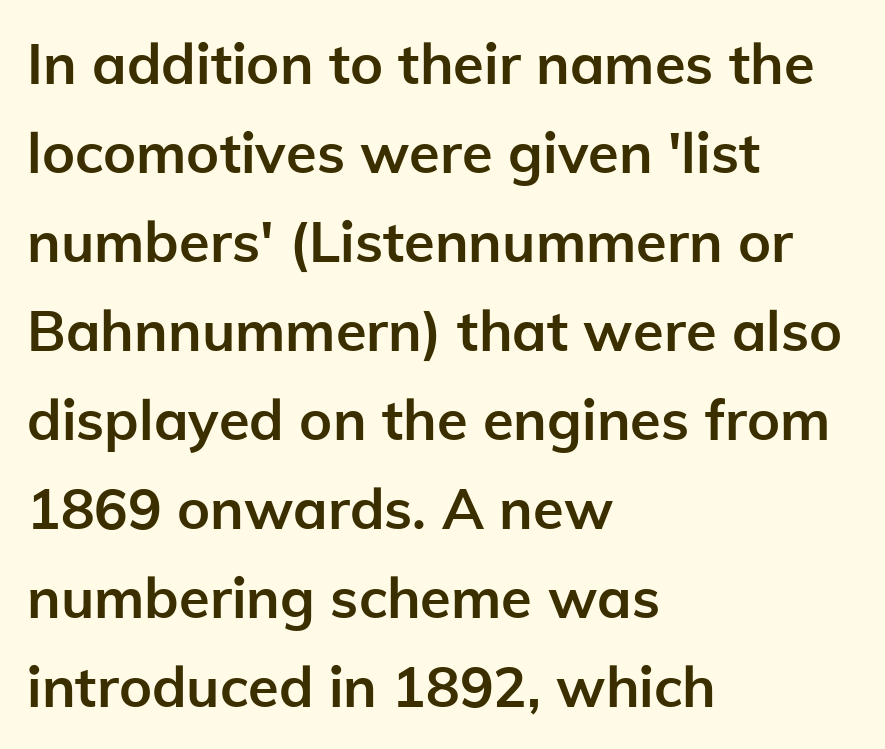
Tracking value appears to be zero — textbook default spacing. What weight is shown? A full bold with thick strokes. Every stem runs plumb, perpendicular to the baseline. The baseline area is clear. Do the characters align in a grid? No, the font is proportional. This rendering uses left alignment, leaving the right contour irregular.
